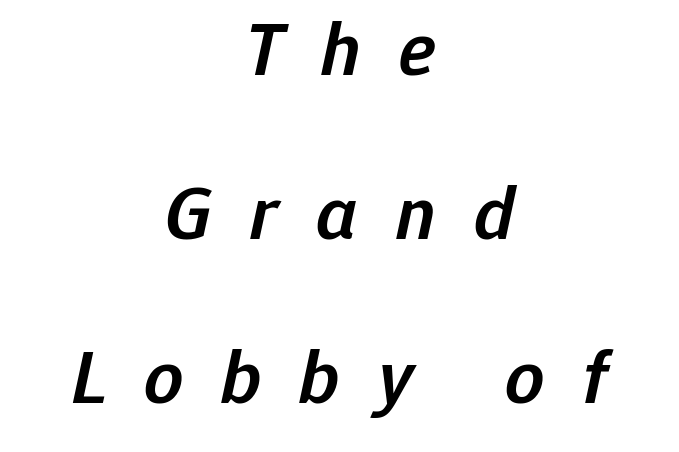
Q: Is the text bold? A: Semi-bold.
Q: Is the text italic (slanted)? A: Yes, it leans right by about 12 degrees.
Q: Is the text underlined? A: No.
Q: How is the paragraph aligned? A: Centered.
Q: Is the spacing between letters normal or unusually wide? A: Unusually wide.
Q: Is the spacing between lines tight, normal or loose? A: Loose.
Q: Width (condensed, normal, or wide)? A: Normal.
Q: Stroke contrast? A: Low.
Q: x-height? A: Medium.
Q: Monospaced? A: No.
